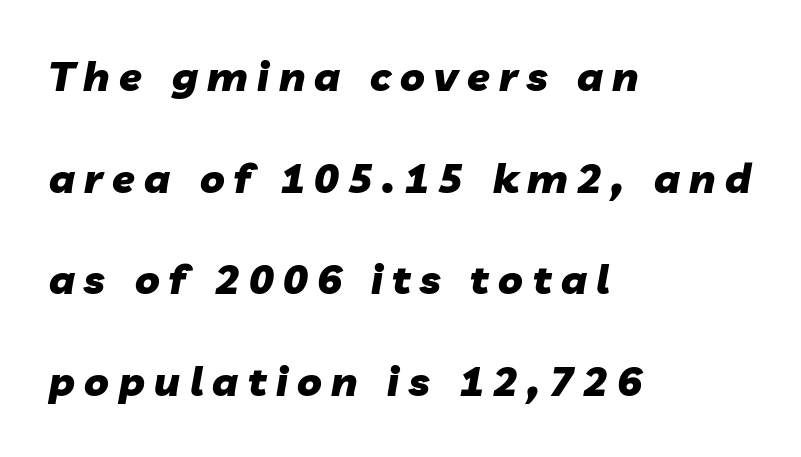
The image shows 41 px heavy type, italic (leaning right); set left-aligned, loose line spacing (2.48x), unusually wide letter spacing (+0.23 em), not underlined; low stroke contrast and a medium x-height.
